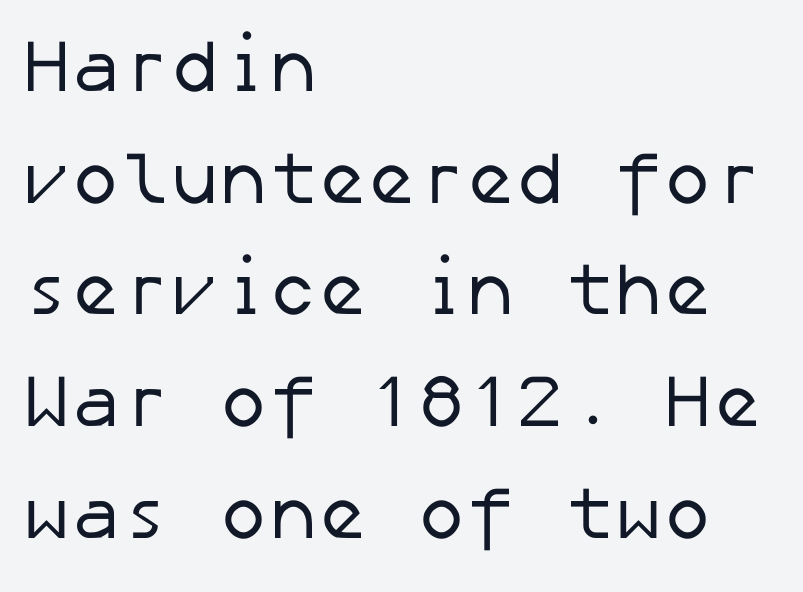
Does the copy run flush right? No — it runs flush left. A normal amount of white space separates one row of letters from the next. Check where the strokes stop: nothing finishes them off — pure sans. Does extra space separate the letters? No, they use regular spacing.
